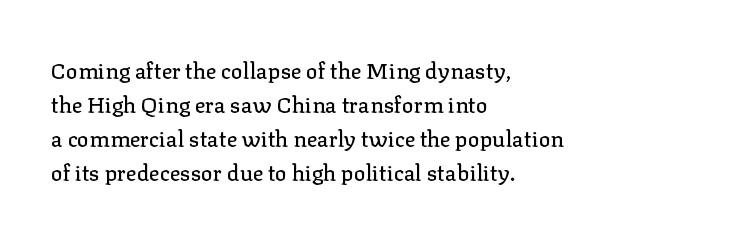
Q: Is the text italic (slanted)? A: No, it is upright.
Q: Is the text underlined? A: No.
Q: How is the paragraph aligned? A: Left-aligned.
Q: Is the spacing between letters normal or unusually wide? A: Normal.
Q: Is the spacing between lines tight, normal or loose? A: Normal.
